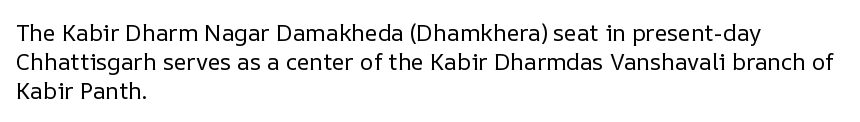
Q: Is the text bold? A: No.
Q: Is the text italic (slanted)? A: No, it is upright.
Q: Is the text underlined? A: No.
Q: How is the paragraph aligned? A: Left-aligned.
Q: Is the spacing between letters normal or unusually wide? A: Normal.
Q: Is the spacing between lines tight, normal or loose? A: Normal.
